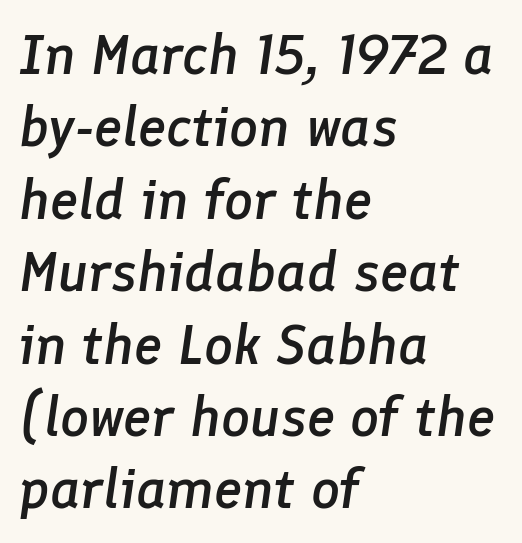
The image shows 57 px semibold type, italic (leaning right); set left-aligned, normal line spacing (1.27x), normal letter spacing, not underlined; low stroke contrast and a medium x-height.
